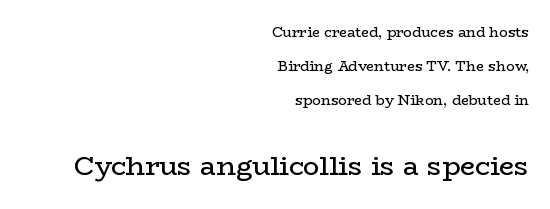
{"italic": "no", "bold": "no", "underline": "no", "align": "right", "line_spacing": "loose", "line_spacing_ratio": 2.42, "letter_spacing": "normal", "letter_spacing_em": 0.0, "larger_block": "second", "size_ratio": 1.93, "glyph_px": 27}
